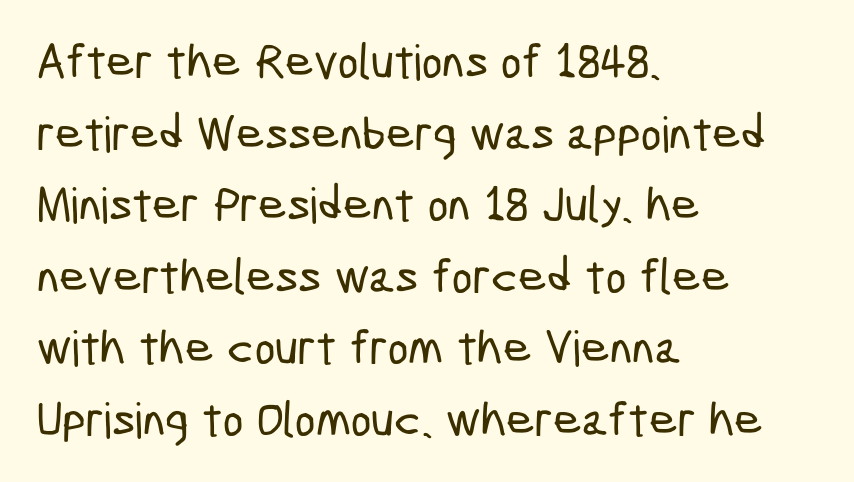
This rendering uses left alignment, leaving the right contour irregular. The zone under the glyphs is completely vacant. Observe the ordinary spacing: letters are neighbours, not strangers. Character widths vary here, with narrow letters taking less room than wide ones. How would I describe the line gaps? Plain and ordinary. Typographically, this falls in the sans-serif category.
